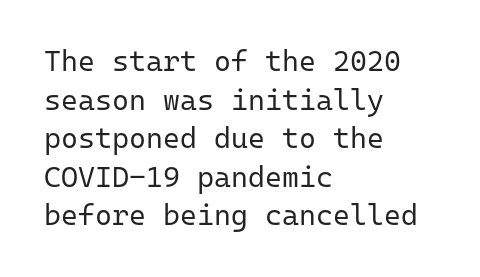
{"serif": "no", "italic": "no", "bold": "no", "weight": "regular", "width": "normal", "stroke_contrast": "low", "x_height": "medium", "monospaced": "yes", "underline": "no", "align": "left", "line_spacing": "normal", "line_spacing_ratio": 1.33, "letter_spacing": "normal", "letter_spacing_em": 0.0, "glyph_px": 29}
